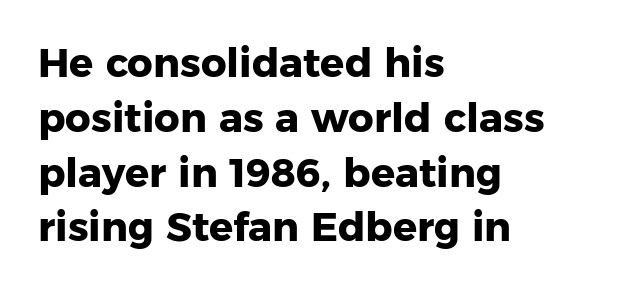
The image shows 40 px heavy sans-serif type, upright; set left-aligned, normal line spacing (1.37x), normal letter spacing, not underlined; low stroke contrast and a medium x-height.
